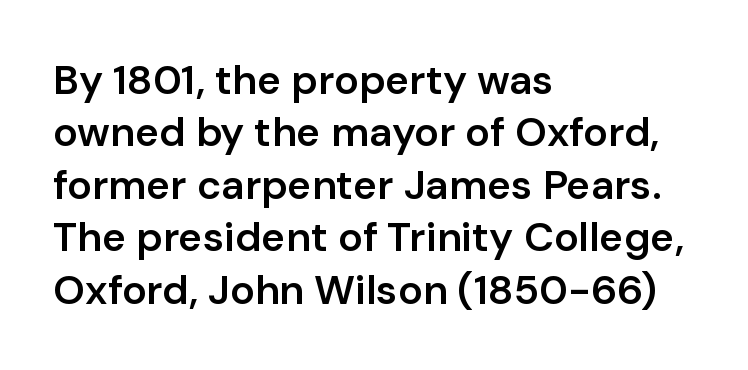
{"serif": "no", "italic": "no", "bold": "semi", "weight": "semibold", "width": "normal", "stroke_contrast": "low", "x_height": "medium", "monospaced": "no", "underline": "no", "align": "left", "line_spacing": "normal", "line_spacing_ratio": 1.28, "letter_spacing": "normal", "letter_spacing_em": 0.0, "glyph_px": 41}
